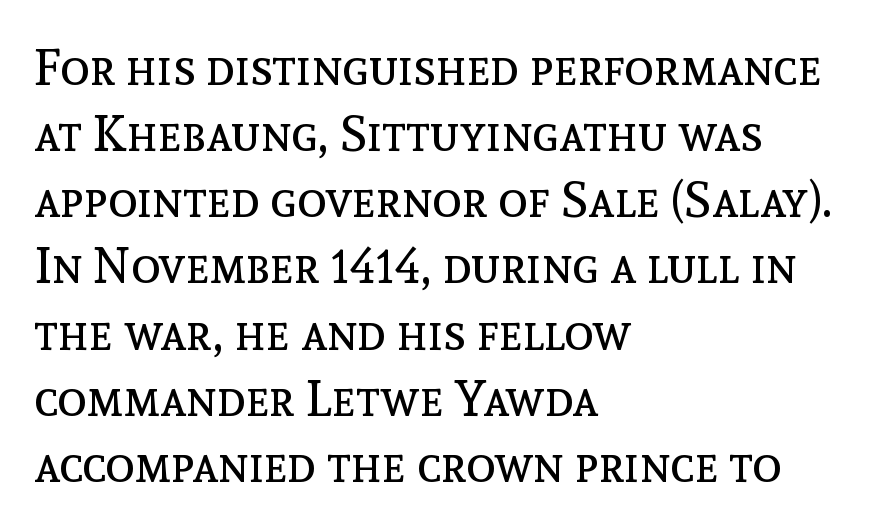
{"italic": "no", "bold": "no", "weight": "regular", "width": "normal", "x_height": "medium", "monospaced": "no", "underline": "no", "align": "left", "line_spacing": "normal", "line_spacing_ratio": 1.35, "letter_spacing": "normal", "letter_spacing_em": 0.0, "glyph_px": 49}
